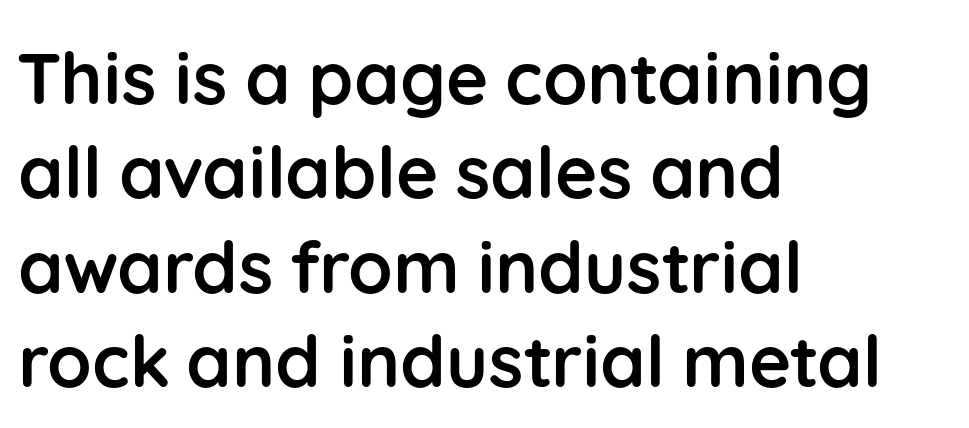
The image shows 72 px semibold sans-serif type, upright; set left-aligned, normal line spacing (1.31x), normal letter spacing, not underlined; low stroke contrast and a medium x-height.
